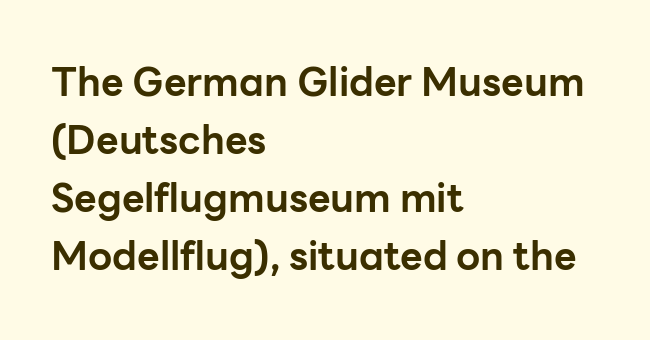
{"serif": "no", "italic": "no", "bold": "yes", "weight": "bold", "width": "normal", "stroke_contrast": "low", "x_height": "medium", "monospaced": "no", "underline": "no", "align": "left", "line_spacing": "normal", "line_spacing_ratio": 1.49, "letter_spacing": "normal", "letter_spacing_em": 0.0, "glyph_px": 39}
